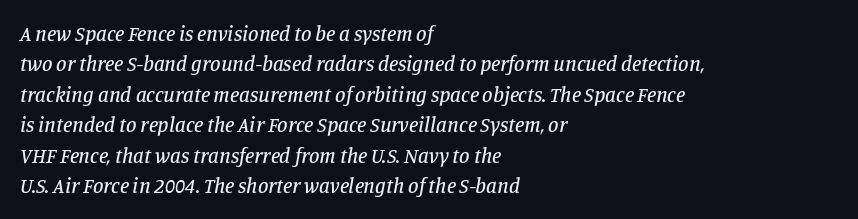
Q: Is the text italic (slanted)? A: Yes, it leans right by about 11 degrees.
Q: Is the text underlined? A: No.
Q: How is the paragraph aligned? A: Left-aligned.
Q: Is the spacing between letters normal or unusually wide? A: Normal.
Q: Is the spacing between lines tight, normal or loose? A: Normal.
